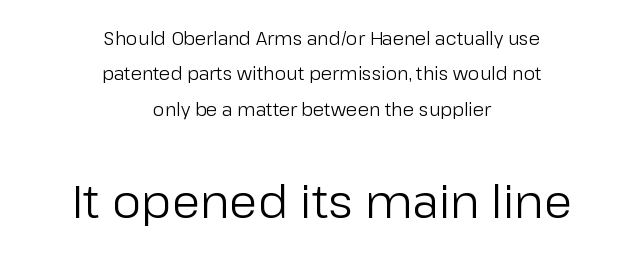
Q: Is the text bold? A: No.
Q: Is the text italic (slanted)? A: No, it is upright.
Q: Is the typeface a serif or a sans-serif typeface? A: Sans-serif.
Q: Is the text underlined? A: No.
Q: How is the paragraph aligned? A: Centered.
Q: Is the spacing between letters normal or unusually wide? A: Normal.
Q: Is the spacing between lines tight, normal or loose? A: Loose.
Q: Which block of text is set in a larger size, the first (top) or the second (bottom)? A: The second (bottom) one.
Q: Width (condensed, normal, or wide)? A: Normal.
Q: Stroke contrast? A: Low.
Q: x-height? A: Medium.
Q: Monospaced? A: No.
